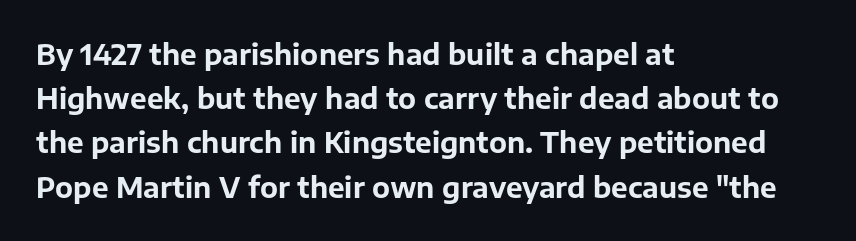
The image shows 28 px bold sans-serif type, upright; set left-aligned, normal line spacing (1.58x), normal letter spacing, not underlined; low stroke contrast and a medium x-height.
